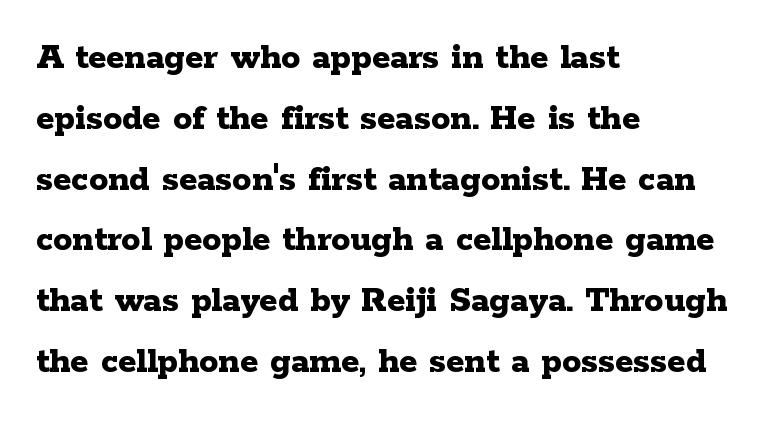
{"serif": "yes", "italic": "no", "bold": "yes", "weight": "bold", "width": "wide", "stroke_contrast": "low", "x_height": "medium", "monospaced": "no", "underline": "no", "align": "left", "line_spacing": "normal", "line_spacing_ratio": 1.6, "letter_spacing": "normal", "letter_spacing_em": 0.0, "glyph_px": 38}
